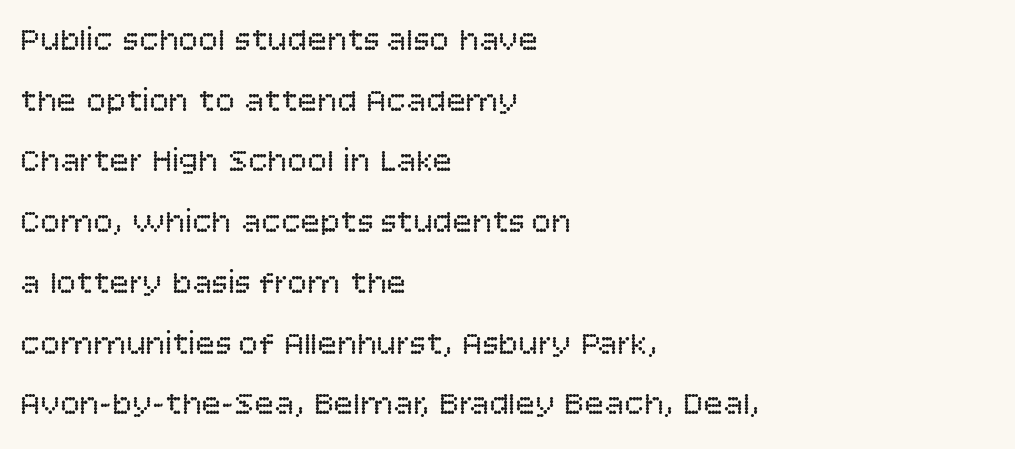
{"serif": "no", "italic": "no", "bold": "no", "weight": "regular", "width": "normal", "stroke_contrast": "low", "x_height": "large", "monospaced": "no", "underline": "no", "align": "left", "line_spacing_ratio": 1.84, "letter_spacing": "normal", "letter_spacing_em": 0.0, "glyph_px": 33}
